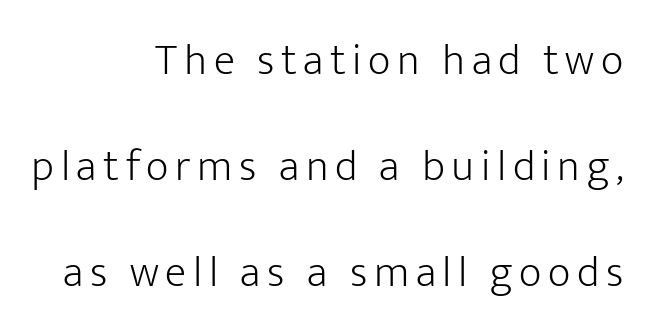
This sample uses an upright cut, with every glyph sitting square on the baseline. The space between consecutive lines is lavish. The space directly below the letters is spotless. Think standard paragraph weight, or any step lighter than that. Character widths vary here, with narrow letters taking less room than wide ones. Each letter's strokes conclude bluntly, with no projecting serifs.
